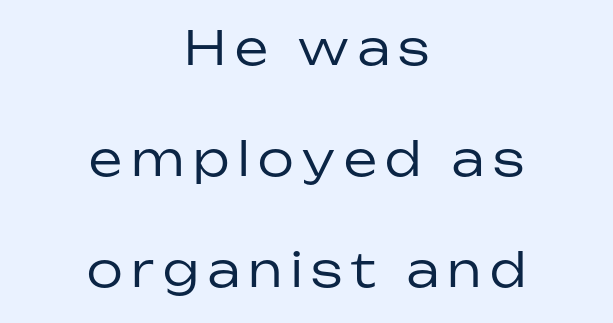
{"serif": "no", "italic": "no", "bold": "no", "weight": "regular", "width": "normal", "stroke_contrast": "low", "x_height": "medium", "monospaced": "no", "underline": "no", "align": "center", "line_spacing": "loose", "line_spacing_ratio": 2.36, "glyph_px": 47}
